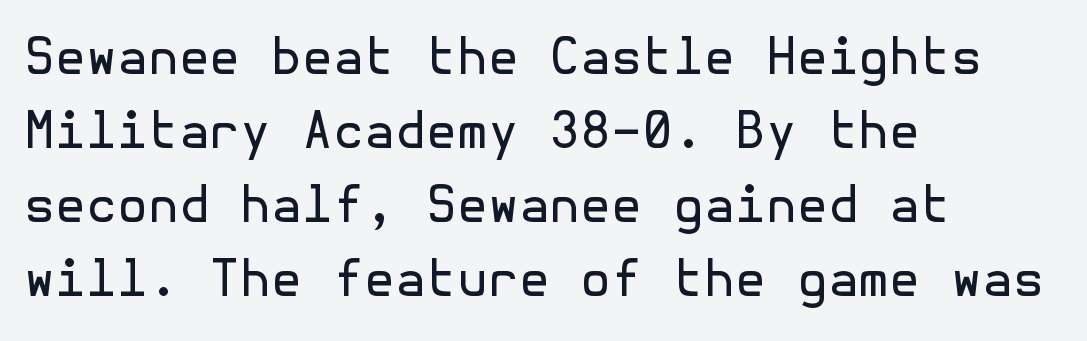
The image shows 50 px regular-weight sans-serif type, upright; set left-aligned, normal line spacing (1.48x), normal letter spacing, not underlined; a medium x-height.
